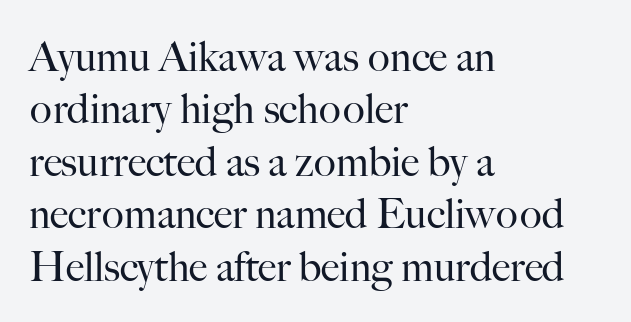
Q: Is the text bold? A: No.
Q: Is the text italic (slanted)? A: No, it is upright.
Q: Is the typeface a serif or a sans-serif typeface? A: Serif.
Q: Is the text underlined? A: No.
Q: How is the paragraph aligned? A: Left-aligned.
Q: Is the spacing between letters normal or unusually wide? A: Normal.
Q: Is the spacing between lines tight, normal or loose? A: Normal.
Q: Width (condensed, normal, or wide)? A: Normal.
Q: Stroke contrast? A: High.
Q: x-height? A: Small.
Q: Monospaced? A: No.
